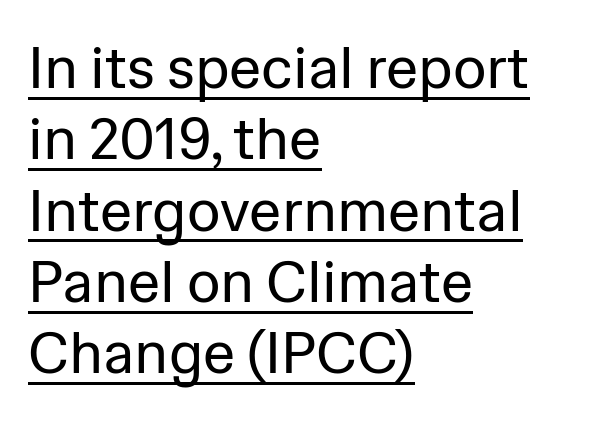
{"serif": "no", "italic": "no", "bold": "no", "weight": "regular", "width": "normal", "stroke_contrast": "low", "x_height": "medium", "monospaced": "no", "underline": "yes", "align": "left", "line_spacing_ratio": 1.23, "letter_spacing": "normal", "letter_spacing_em": 0.0, "glyph_px": 58}
